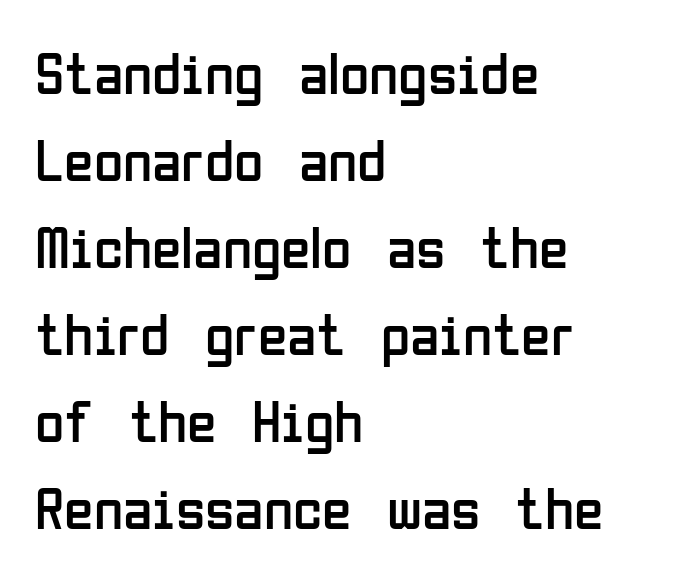
Spacing between characters is what you'd get straight out of the box. A classic flush-left, rag-right setting is used for this passage. The space beneath each line is pristine and unruled. Horizontal bands of white between lines are of average thickness.
